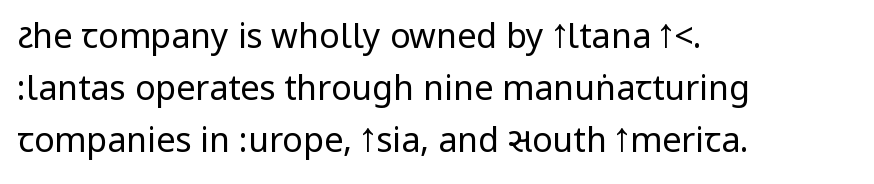
{"serif": "no", "italic": "no", "bold": "no", "weight": "regular", "width": "condensed", "stroke_contrast": "low", "underline": "no", "align": "left", "line_spacing": "normal", "line_spacing_ratio": 1.53, "letter_spacing": "normal", "letter_spacing_em": 0.0, "glyph_px": 34}
